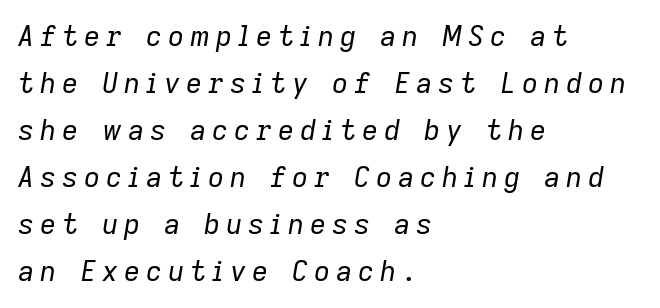
{"italic": "yes", "lean": "right", "slant_degrees": 9, "bold": "no", "weight": "regular", "width": "normal", "stroke_contrast": "low", "x_height": "medium", "monospaced": "no", "underline": "no", "align": "left", "line_spacing": "normal", "line_spacing_ratio": 1.68, "letter_spacing": "wide", "letter_spacing_em": 0.21, "glyph_px": 28}
